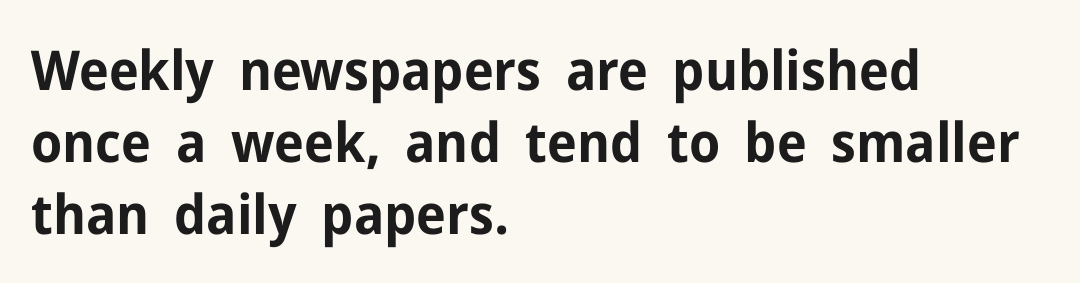
Letterform terminals end flat and unadorned throughout the passage. You'd pick this weight for a headline — it's a proper bold. Bare-footed words on every line. A typesetter would call this leading conventional body-copy spacing.
